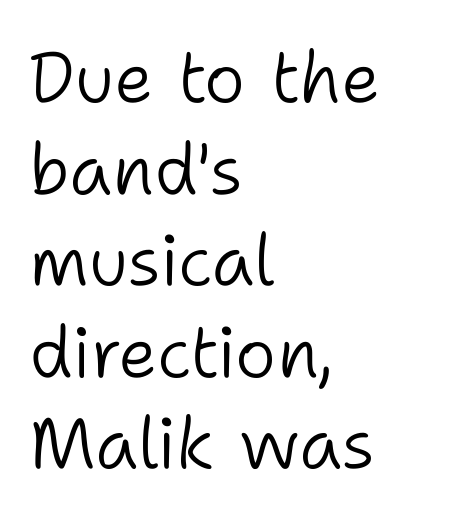
A classic flush-left, rag-right setting is used for this passage. Does extra space separate the letters? No, they use regular spacing. Does the lettering tilt? It doesn't — this is upright. Unlike a traditional serif, this face leaves its strokes unadorned. A light-to-regular cut is what we see here.
